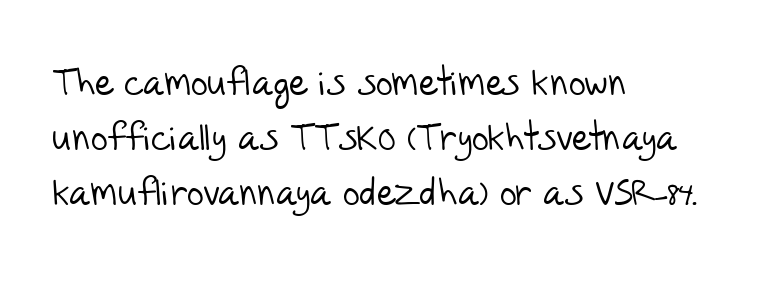
Reading down the block, your eye returns to a fixed left position each line. This rendering leaves character spacing at its baseline value. Each new line begins a customary step beneath the previous one. The face looks like a standard text weight, possibly lighter. The specimen omits any rule beneath the text block's lines. Do the characters align in a grid? No, the font is proportional.
